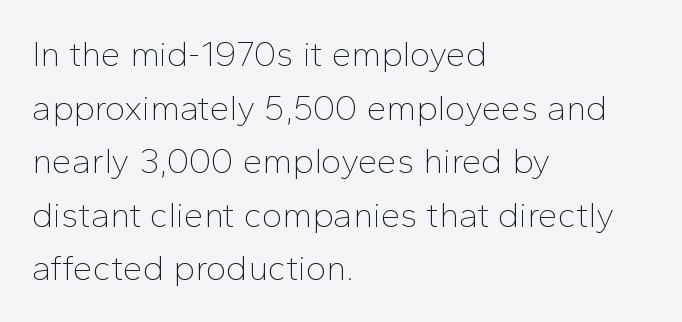
{"serif": "no", "italic": "no", "bold": "no", "weight": "thin", "width": "normal", "stroke_contrast": "low", "x_height": "medium", "monospaced": "no", "underline": "no", "align": "left", "line_spacing": "normal", "line_spacing_ratio": 1.53, "letter_spacing": "normal", "letter_spacing_em": 0.0, "glyph_px": 35}
